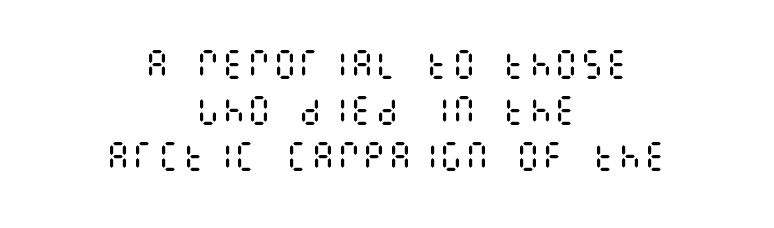
Q: Is the text bold? A: No.
Q: Is the text italic (slanted)? A: No, it is upright.
Q: Is the text underlined? A: No.
Q: How is the paragraph aligned? A: Centered.
Q: Is the spacing between letters normal or unusually wide? A: Normal.
Q: Is the spacing between lines tight, normal or loose? A: Normal.
Q: Width (condensed, normal, or wide)? A: Condensed.
Q: Stroke contrast? A: Medium.
Q: x-height? A: Large.
